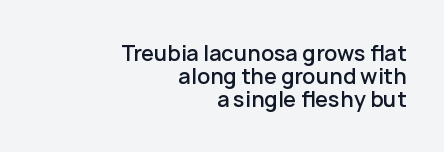
Q: Is the text bold? A: Semi-bold.
Q: Is the text italic (slanted)? A: No, it is upright.
Q: Is the text underlined? A: No.
Q: How is the paragraph aligned? A: Right-aligned.
Q: Is the spacing between letters normal or unusually wide? A: Normal.
Q: Is the spacing between lines tight, normal or loose? A: Tight.
